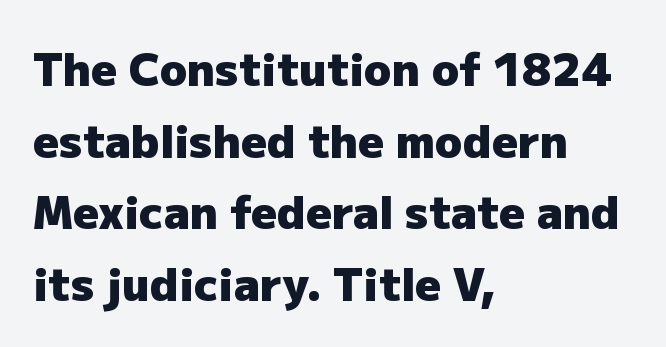
Observe the ordinary spacing: letters are neighbours, not strangers. Spacing verdict: proportional, widths tailored to each character. To sum up the face: it is a sans, with no serifs. One-word summary of the alignment: left. Upright lettering throughout.
